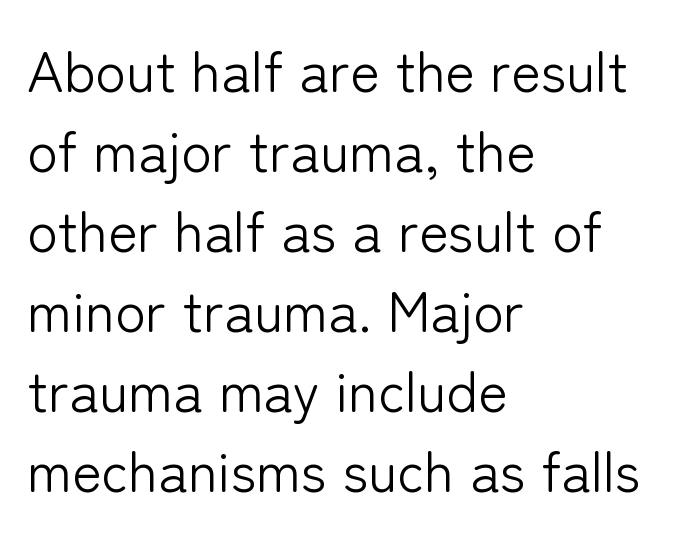
The gaps between neighbouring characters are ordinary and unremarkable. No italicization has been applied; the sample stays upright. Caption: multi-line text, flush left, ragged right. Character widths vary here, with narrow letters taking less room than wide ones. Underlining? Definitely not there. Letters have the restrained weight of plain body copy at most.
